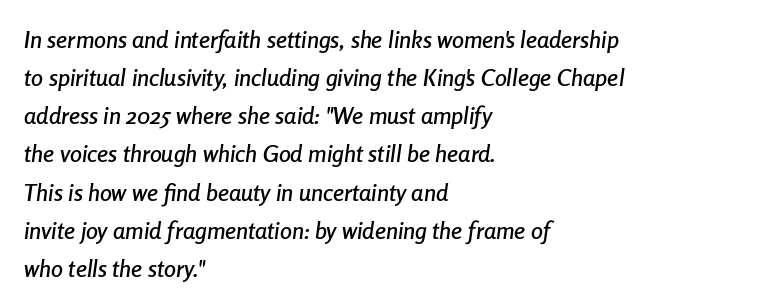
{"italic": "yes", "lean": "right", "slant_degrees": 8, "underline": "no", "align": "left", "line_spacing": "normal", "line_spacing_ratio": 1.59, "letter_spacing": "normal", "letter_spacing_em": 0.0, "glyph_px": 24}
